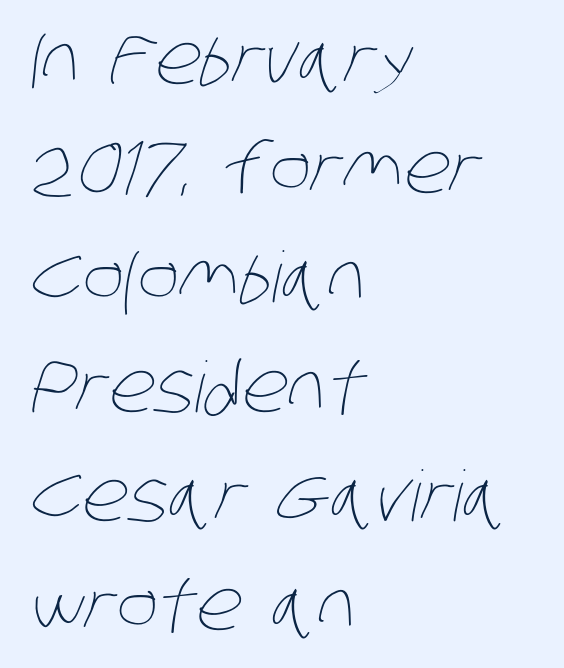
Q: Is the text bold? A: No.
Q: Is the text underlined? A: No.
Q: How is the paragraph aligned? A: Left-aligned.
Q: Is the spacing between letters normal or unusually wide? A: Normal.
Q: Is the spacing between lines tight, normal or loose? A: Normal.
Q: Width (condensed, normal, or wide)? A: Condensed.
Q: Stroke contrast? A: Low.
Q: x-height? A: Large.
Q: Monospaced? A: No.
